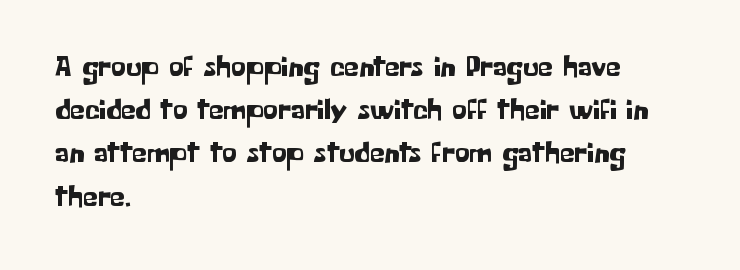
Q: Is the text italic (slanted)? A: No, it is upright.
Q: Is the typeface a serif or a sans-serif typeface? A: Sans-serif.
Q: Is the text underlined? A: No.
Q: How is the paragraph aligned? A: Left-aligned.
Q: Is the spacing between letters normal or unusually wide? A: Normal.
Q: Is the spacing between lines tight, normal or loose? A: Normal.
Q: Width (condensed, normal, or wide)? A: Normal.
Q: Stroke contrast? A: Low.
Q: x-height? A: Medium.
Q: Monospaced? A: No.
